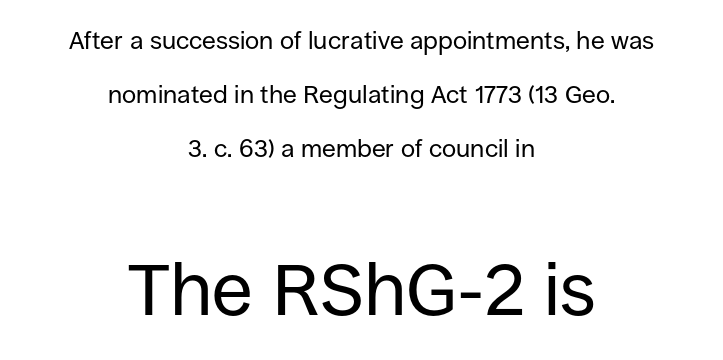
Students, observe: this is what heavily led, spacious text looks like. These lines are centered, leaving both edges ragged. Standard letterfit; no display-style spreading of the glyphs. The typeface chosen for these lines omits serifs. Honestly, there is no underline to notice here at all.
